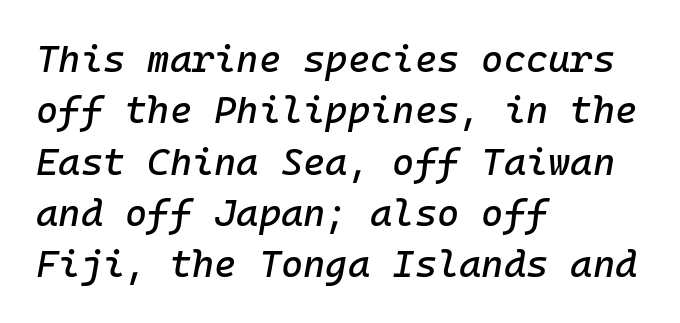
Would a proofreader flag this as italicized? Yes. If you drew a ruler down the left edge, every line would touch it. Do the characters align in a grid? Yes, the font is monospaced. Quick note: underline off. Letter spacing: default. Honestly, the row spacing looks completely unremarkable.
